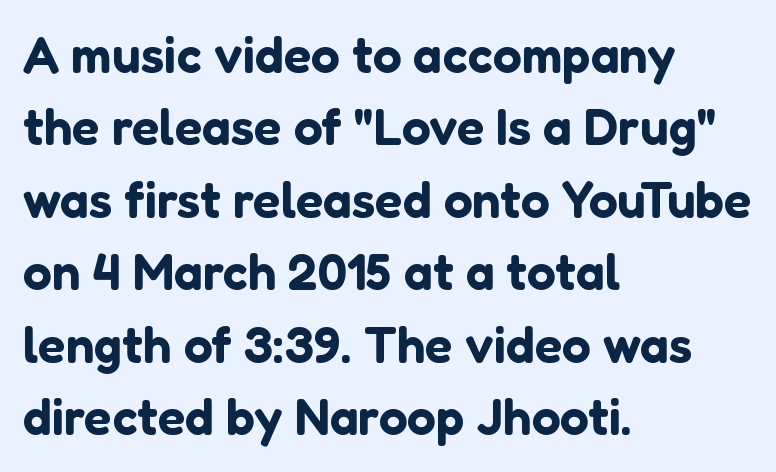
{"serif": "no", "italic": "no", "width": "normal", "stroke_contrast": "low", "x_height": "medium", "monospaced": "no", "underline": "no", "align": "left", "line_spacing": "normal", "line_spacing_ratio": 1.42, "letter_spacing": "normal", "letter_spacing_em": 0.0, "glyph_px": 51}
